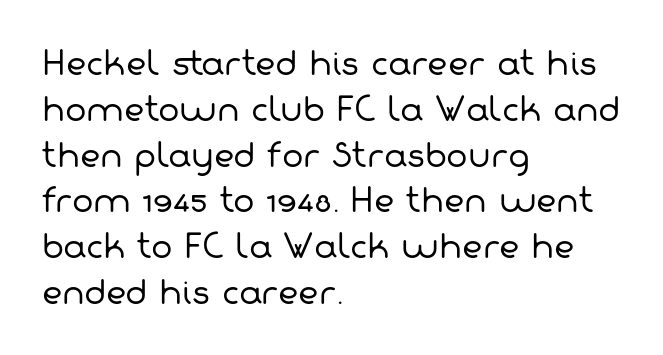
{"serif": "no", "bold": "no", "weight": "regular", "width": "normal", "stroke_contrast": "low", "x_height": "medium", "monospaced": "no", "underline": "no", "align": "left", "line_spacing": "normal", "line_spacing_ratio": 1.43, "letter_spacing": "normal", "letter_spacing_em": 0.0, "glyph_px": 32}
